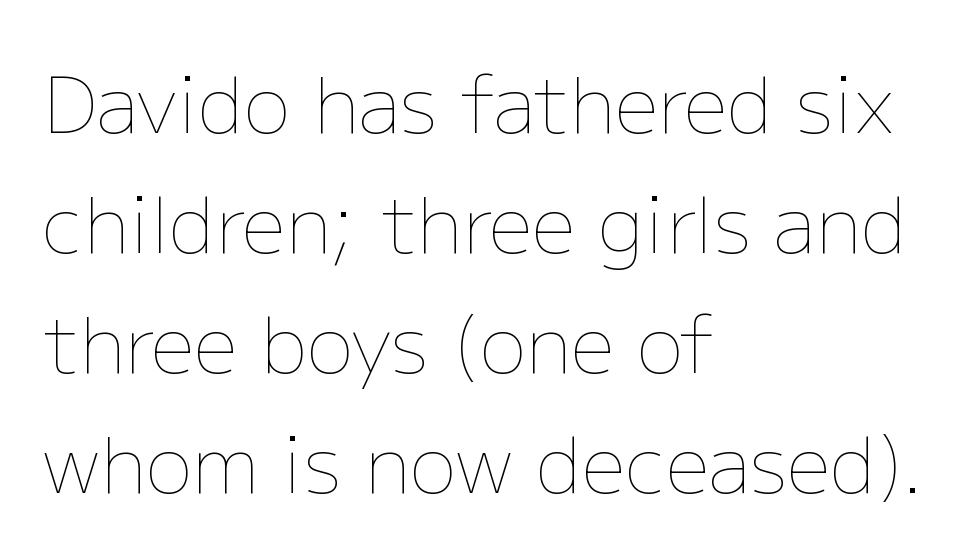
The rendering anchors every line to the left-hand side. Compared with typical body copy, the letter spacing here is the same. Italic: no, the glyphs are upright roman. Rule under the text: the space is simply empty.
